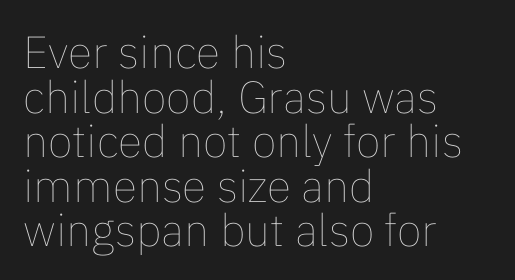
The specimen omits any rule beneath the text block's lines. Layout note: lines flush left. No italicization has been applied; the sample stays upright. Caption: face not bold, strokes unweighted. You could not count columns in this text — the font is proportionally spaced. The rendering uses a small line-height, squeezing the rows.
